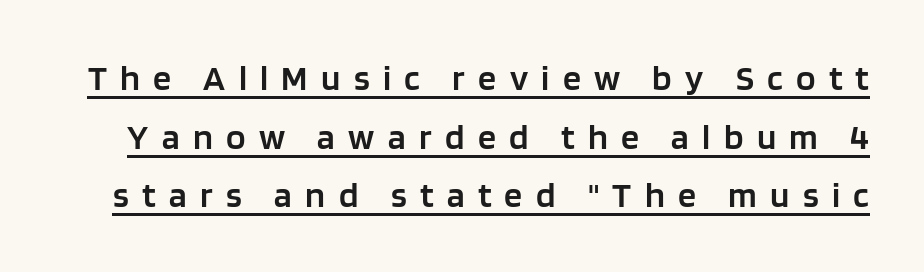
Q: Is the text bold? A: Semi-bold.
Q: Is the text italic (slanted)? A: No, it is upright.
Q: Is the typeface a serif or a sans-serif typeface? A: Sans-serif.
Q: Is the text underlined? A: Yes.
Q: Is the spacing between letters normal or unusually wide? A: Unusually wide.
Q: Is the spacing between lines tight, normal or loose? A: Normal.
Q: Width (condensed, normal, or wide)? A: Normal.
Q: Stroke contrast? A: Low.
Q: x-height? A: Large.
Q: Monospaced? A: No.
